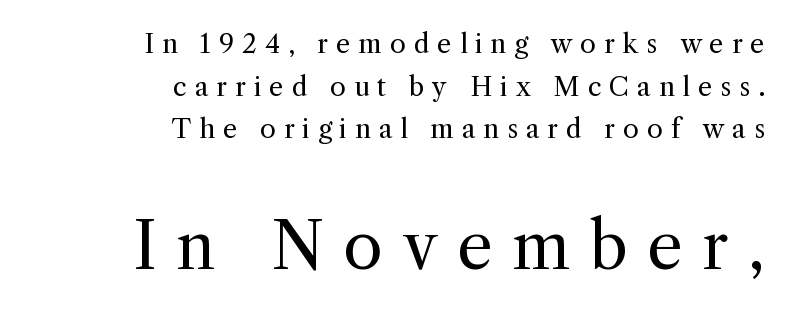
The image shows 64 px regular-weight serif type, upright; set right-aligned, normal line spacing (1.64x), unusually wide letter spacing (+0.3 em), not underlined; the second (bottom) block is 2.46x larger; a medium x-height.
